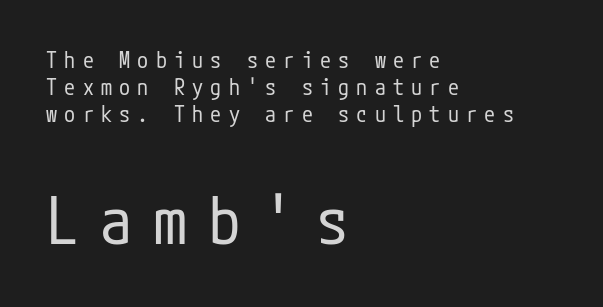
A roman cut, with each character standing at attention. Horizontal alignment here is leftward, the default for most running prose. The strokes are not fattened; the text isn't bold. The characters display no serif detailing; their extremities are plain. Descender tails drop into unmarked territory.
